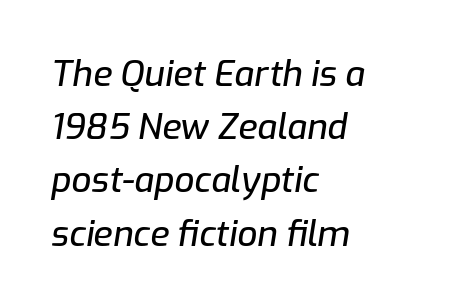
Q: Is the text italic (slanted)? A: Yes, it leans right by about 9 degrees.
Q: Is the text underlined? A: No.
Q: How is the paragraph aligned? A: Left-aligned.
Q: Is the spacing between letters normal or unusually wide? A: Normal.
Q: Is the spacing between lines tight, normal or loose? A: Normal.
Q: Width (condensed, normal, or wide)? A: Normal.
Q: Stroke contrast? A: Low.
Q: x-height? A: Medium.
Q: Monospaced? A: No.
